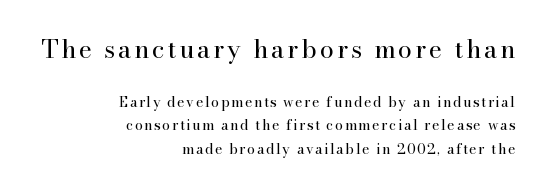
The image shows 25 px text type, upright; set right-aligned, normal line spacing (1.67x), not underlined; the first (top) block is 1.79x larger.
